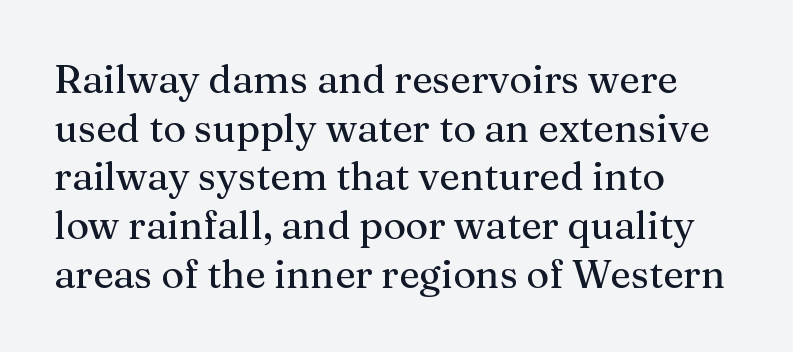
{"serif": "yes", "italic": "no", "width": "normal", "stroke_contrast": "medium", "x_height": "medium", "monospaced": "no", "underline": "no", "align": "left", "line_spacing": "normal", "line_spacing_ratio": 1.25, "letter_spacing": "normal", "letter_spacing_em": 0.0, "glyph_px": 39}
